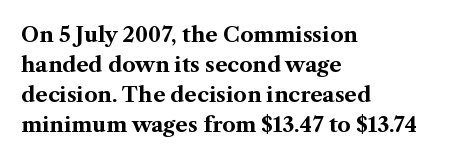
The font's upright variant was chosen for this text. These lines keep a tight, regular rhythm from letter to letter. Notice how thick the strokes are: this is what a full bold looks like. These lines sit exactly where default settings would place them.
